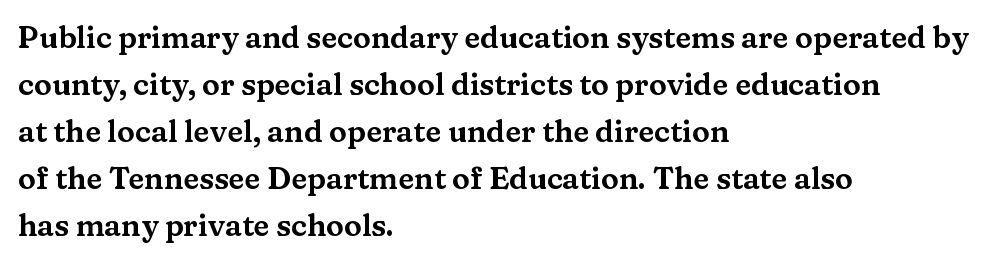
{"serif": "yes", "italic": "no", "width": "wide", "stroke_contrast": "medium", "x_height": "medium", "monospaced": "no", "underline": "no", "align": "left", "line_spacing": "normal", "line_spacing_ratio": 1.57, "letter_spacing": "normal", "letter_spacing_em": 0.0, "glyph_px": 30}
